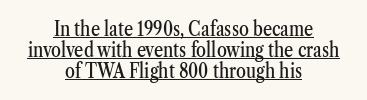
The image shows 20 px text type, upright; set centered, tight line spacing (1.05x), normal letter spacing, underlined.
